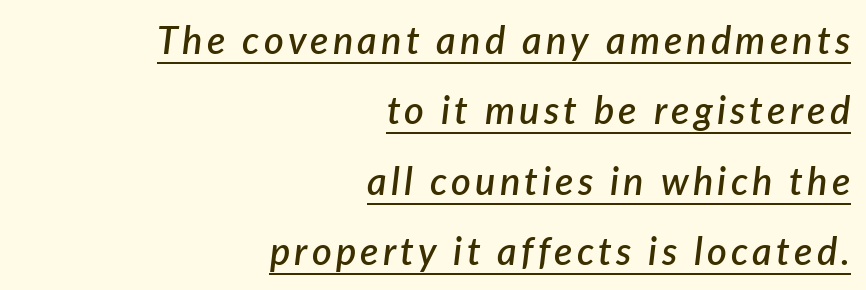
Q: Is the text bold? A: Semi-bold.
Q: Is the text italic (slanted)? A: Yes, it leans right by about 7 degrees.
Q: Is the text underlined? A: Yes.
Q: How is the paragraph aligned? A: Right-aligned.
Q: Width (condensed, normal, or wide)? A: Normal.
Q: Stroke contrast? A: Low.
Q: x-height? A: Medium.
Q: Monospaced? A: No.
